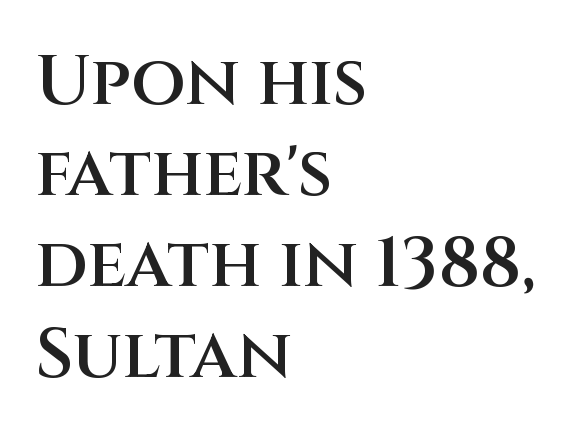
Q: Is the text bold? A: Semi-bold.
Q: Is the text italic (slanted)? A: No, it is upright.
Q: Is the typeface a serif or a sans-serif typeface? A: Sans-serif.
Q: Is the text underlined? A: No.
Q: How is the paragraph aligned? A: Left-aligned.
Q: Is the spacing between letters normal or unusually wide? A: Normal.
Q: Is the spacing between lines tight, normal or loose? A: Normal.
Q: Width (condensed, normal, or wide)? A: Normal.
Q: Stroke contrast? A: Medium.
Q: x-height? A: Large.
Q: Monospaced? A: No.
